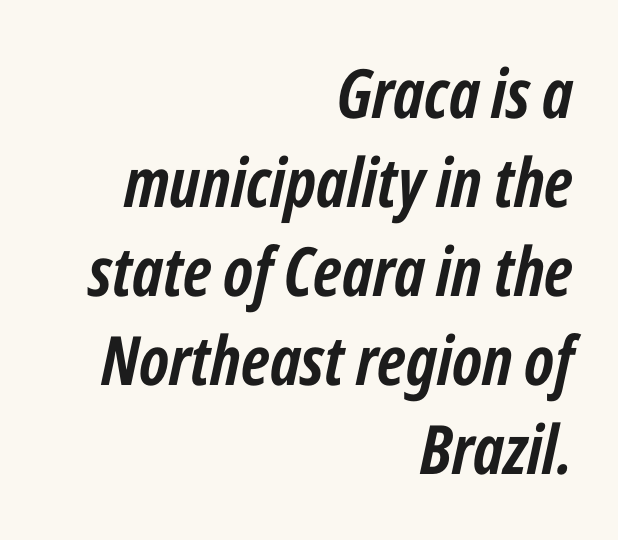
{"italic": "yes", "lean": "right", "slant_degrees": 12, "bold": "yes", "weight": "semibold", "width": "condensed", "stroke_contrast": "low", "x_height": "medium", "monospaced": "no", "underline": "no", "align": "right", "line_spacing": "normal", "line_spacing_ratio": 1.31, "letter_spacing": "normal", "letter_spacing_em": 0.0, "glyph_px": 68}
